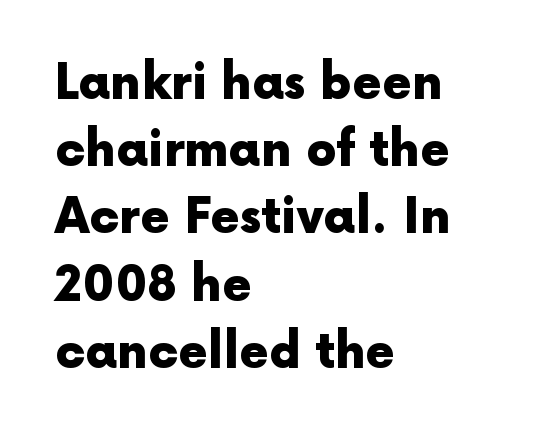
{"serif": "no", "italic": "no", "bold": "yes", "weight": "heavy", "width": "normal", "x_height": "medium", "monospaced": "no", "underline": "no", "align": "left", "line_spacing": "normal", "line_spacing_ratio": 1.4, "letter_spacing": "normal", "letter_spacing_em": 0.0, "glyph_px": 48}
